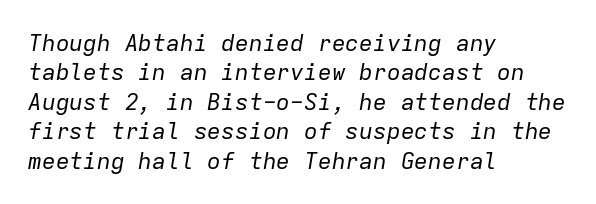
The image shows 23 px text type, italic (leaning right); set left-aligned, normal line spacing (1.28x), normal letter spacing, not underlined.
